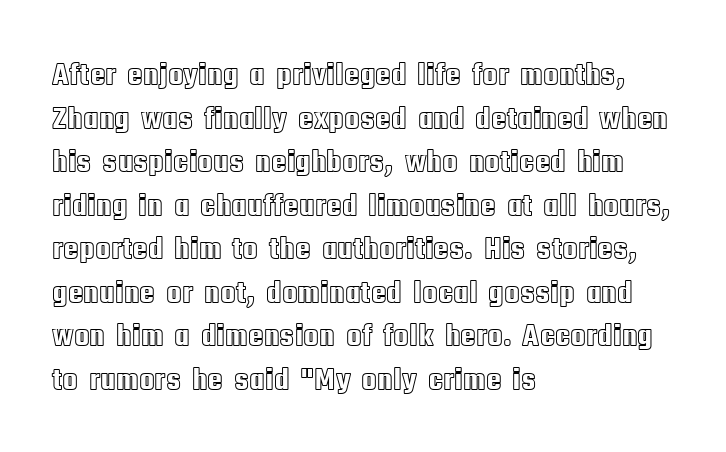
{"italic": "no", "width": "condensed", "x_height": "large", "monospaced": "no", "underline": "no", "align": "left", "line_spacing": "normal", "line_spacing_ratio": 1.36, "letter_spacing": "normal", "letter_spacing_em": 0.0, "glyph_px": 32}
